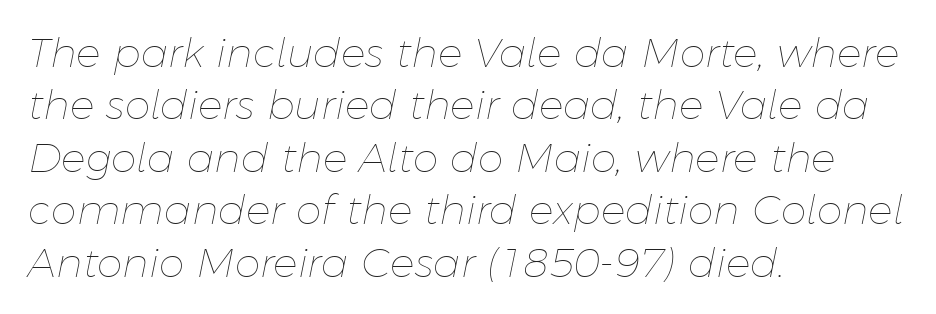
The image shows 41 px thin type, italic (leaning right); set left-aligned, normal line spacing (1.28x), normal letter spacing, not underlined; low stroke contrast and a medium x-height.
